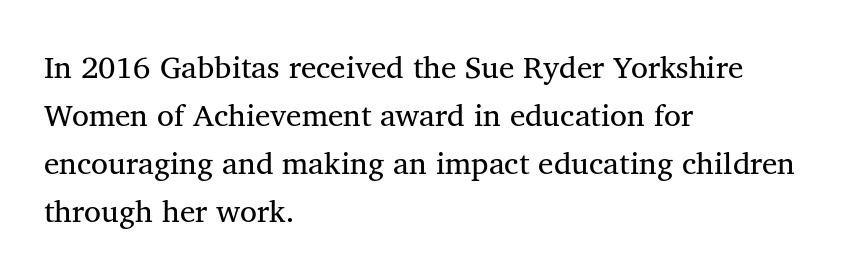
The image shows 31 px regular-weight serif type, upright; set left-aligned, normal line spacing (1.55x), normal letter spacing, not underlined; medium stroke contrast and a medium x-height.
